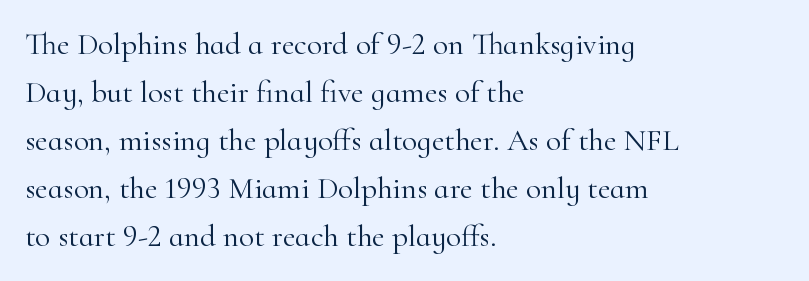
The image shows 31 px light serif type, upright; set left-aligned, normal line spacing (1.55x), normal letter spacing, not underlined; high stroke contrast and a small x-height.
